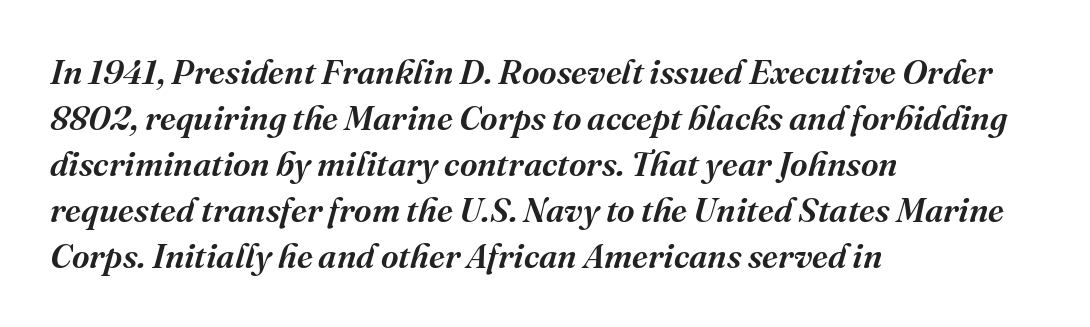
Glance below the letters and you will spot only blank space. The type family on display is of the serif kind. Summary of vertical rhythm: regular, with standard interline spacing. Think of a printed novel: that variable character pitch is what you see here. A typesetter would call this zero additional tracking. Casual observation: everything's shoved over to the left.
